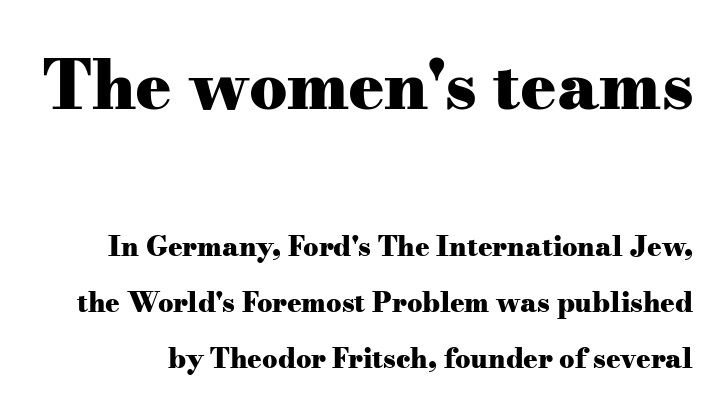
Size hierarchy here favors the leading block over the trailing one. Just letters on the line, the space beneath them empty. Look at the tracking — it's just the regular setting, nothing added. Students, observe: this is what heavily led, spacious text looks like. The face used here is proportionally spaced, like ordinary book or web type. If you drew a line through each stem, it would be perfectly vertical.
